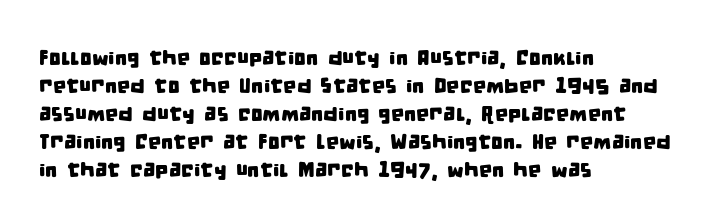
Q: Is the text underlined? A: No.
Q: How is the paragraph aligned? A: Left-aligned.
Q: Is the spacing between letters normal or unusually wide? A: Normal.
Q: Is the spacing between lines tight, normal or loose? A: Normal.
